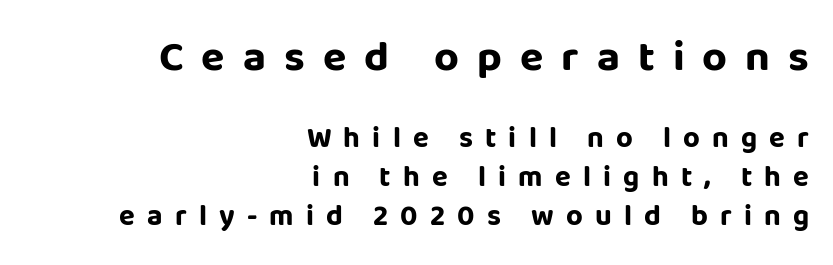
The image shows 43 px bold sans-serif type, upright; set right-aligned, normal line spacing (1.34x), unusually wide letter spacing (+0.42 em), not underlined; the first (top) block is 1.48x larger; low stroke contrast and a large x-height.
